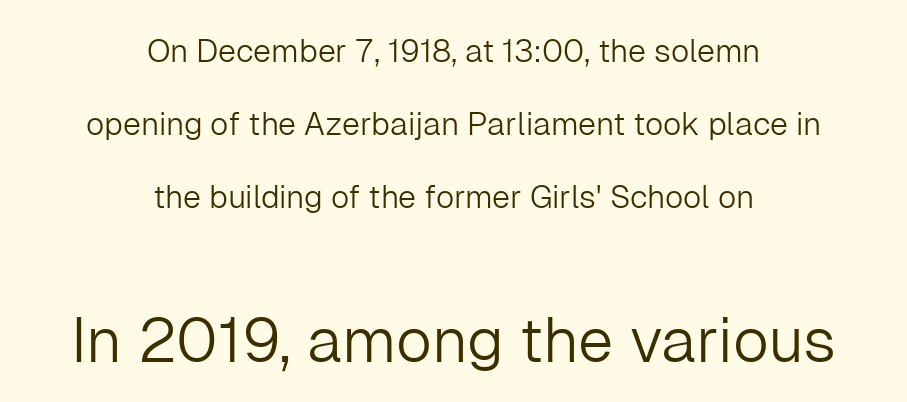
Q: Is the text bold? A: No.
Q: Is the text italic (slanted)? A: No, it is upright.
Q: Is the typeface a serif or a sans-serif typeface? A: Sans-serif.
Q: Is the text underlined? A: No.
Q: How is the paragraph aligned? A: Centered.
Q: Is the spacing between letters normal or unusually wide? A: Normal.
Q: Is the spacing between lines tight, normal or loose? A: Loose.
Q: Which block of text is set in a larger size, the first (top) or the second (bottom)? A: The second (bottom) one.
Q: Width (condensed, normal, or wide)? A: Normal.
Q: Stroke contrast? A: Low.
Q: x-height? A: Medium.
Q: Monospaced? A: No.
